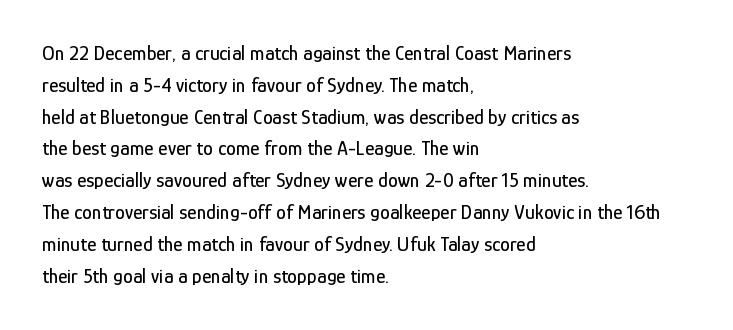
The image shows 20 px text type, upright; set left-aligned, normal line spacing (1.59x), normal letter spacing, not underlined.
